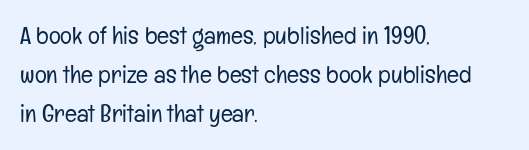
Q: Is the text bold? A: No.
Q: Is the text italic (slanted)? A: No, it is upright.
Q: Is the text underlined? A: No.
Q: How is the paragraph aligned? A: Left-aligned.
Q: Is the spacing between letters normal or unusually wide? A: Normal.
Q: Is the spacing between lines tight, normal or loose? A: Normal.
